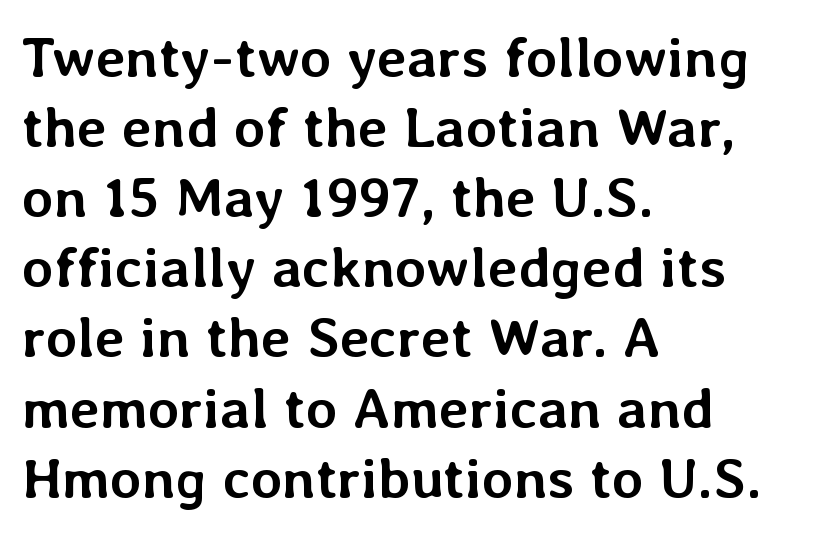
{"italic": "no", "bold": "yes", "weight": "semibold", "width": "normal", "stroke_contrast": "low", "x_height": "medium", "monospaced": "no", "underline": "no", "align": "left", "line_spacing_ratio": 1.23, "letter_spacing": "normal", "letter_spacing_em": 0.0, "glyph_px": 57}
